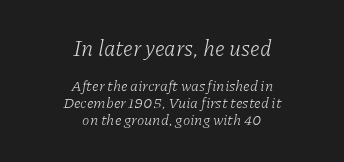
Closely set lines give the paragraph a compact silhouette. Reading top to bottom, the characters get smaller at the block break. Short and long lines alike share a common midpoint. On a weight scale, this lands at 450 or below.
